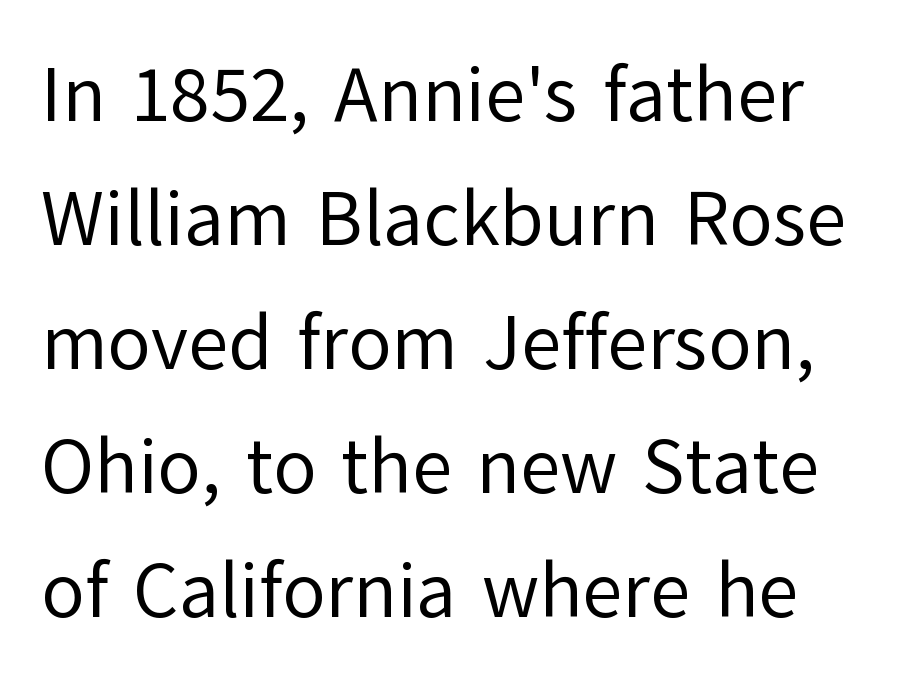
{"serif": "no", "italic": "no", "bold": "no", "weight": "regular", "width": "normal", "stroke_contrast": "low", "x_height": "medium", "monospaced": "no", "underline": "no", "line_spacing": "normal", "line_spacing_ratio": 1.59, "letter_spacing": "normal", "letter_spacing_em": 0.0, "glyph_px": 78}
